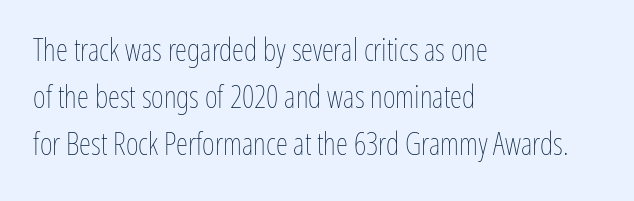
{"italic": "no", "bold": "no", "weight": "thin", "width": "condensed", "stroke_contrast": "low", "x_height": "medium", "monospaced": "no", "underline": "no", "align": "left", "line_spacing": "normal", "line_spacing_ratio": 1.51, "letter_spacing": "normal", "letter_spacing_em": 0.0, "glyph_px": 31}
